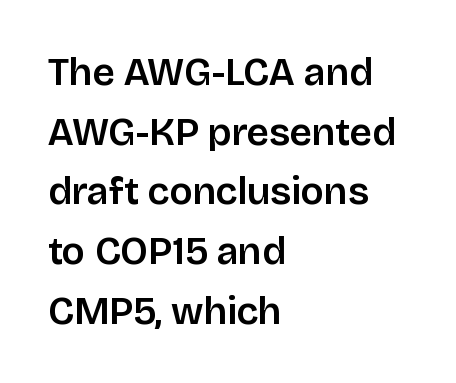
The image shows 39 px sans-serif type, upright; set left-aligned, normal line spacing (1.53x), normal letter spacing, not underlined; low stroke contrast and a large x-height.
